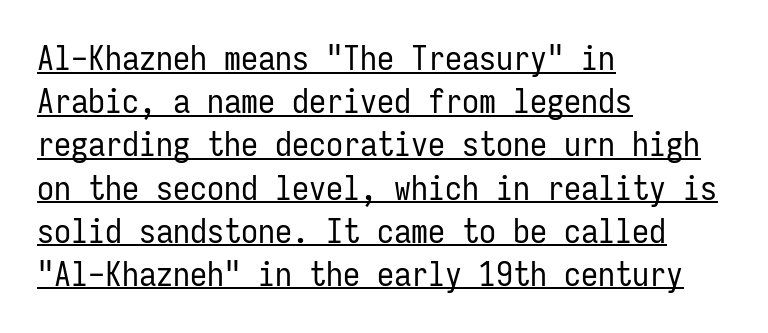
{"serif": "no", "italic": "no", "bold": "no", "weight": "regular", "width": "condensed", "stroke_contrast": "low", "x_height": "medium", "monospaced": "yes", "underline": "yes", "align": "left", "line_spacing": "normal", "line_spacing_ratio": 1.27, "letter_spacing": "normal", "letter_spacing_em": 0.0, "glyph_px": 34}
